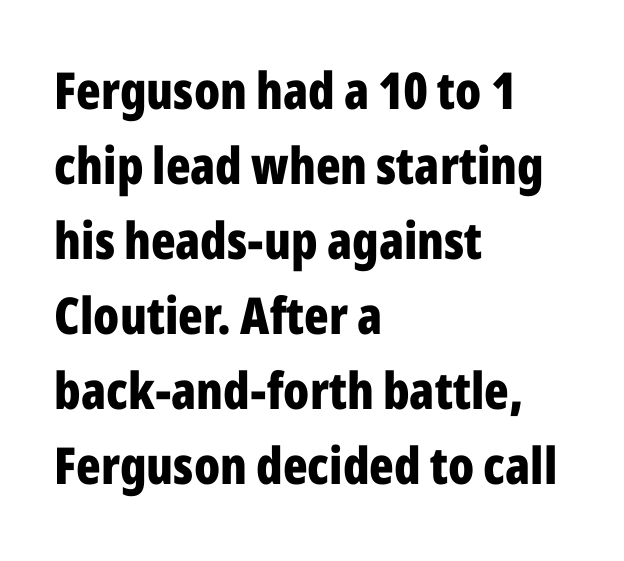
A bare baseline throughout the passage. Serifs: no, the terminals of the letterforms are clean. You could not count columns in this text — the font is proportionally spaced. Heavy-handed strokes throughout: this text is bold.
